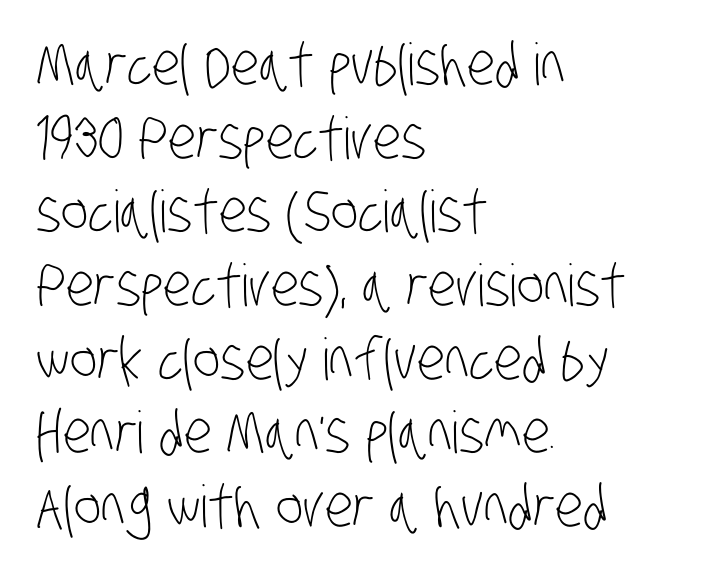
{"serif": "no", "bold": "no", "weight": "light", "width": "condensed", "stroke_contrast": "low", "x_height": "large", "monospaced": "no", "underline": "no", "align": "left", "line_spacing": "normal", "line_spacing_ratio": 1.27, "letter_spacing": "normal", "letter_spacing_em": 0.0, "glyph_px": 58}
